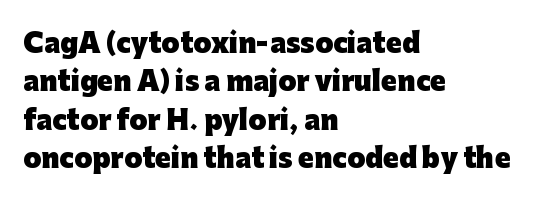
The image shows 26 px bold type, upright; set left-aligned, normal line spacing (1.48x), normal letter spacing, not underlined.
